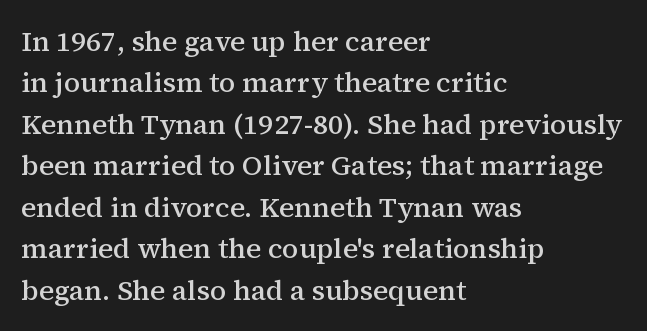
The image shows 28 px semibold serif type, upright; set left-aligned, normal line spacing (1.48x), normal letter spacing, not underlined; medium stroke contrast and a medium x-height.
